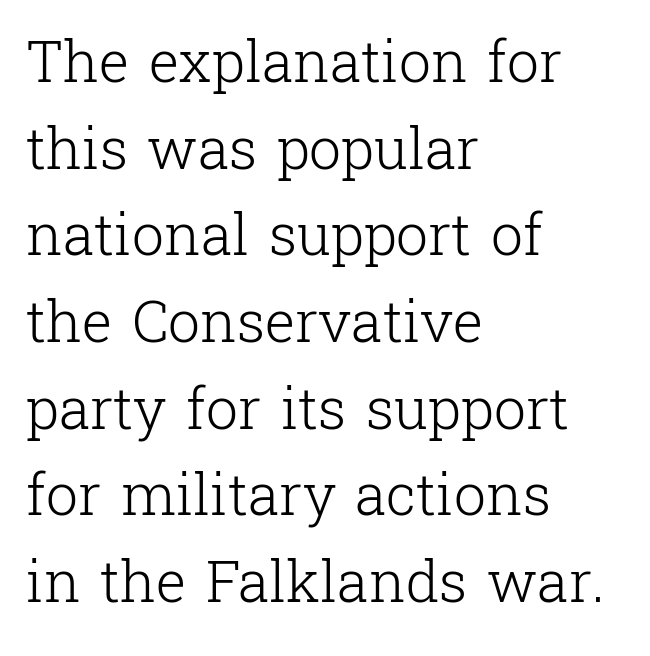
Q: Is the text bold? A: No.
Q: Is the text italic (slanted)? A: No, it is upright.
Q: Is the typeface a serif or a sans-serif typeface? A: Serif.
Q: Is the text underlined? A: No.
Q: How is the paragraph aligned? A: Left-aligned.
Q: Is the spacing between letters normal or unusually wide? A: Normal.
Q: Is the spacing between lines tight, normal or loose? A: Normal.
Q: Width (condensed, normal, or wide)? A: Normal.
Q: Stroke contrast? A: Low.
Q: x-height? A: Medium.
Q: Monospaced? A: No.
